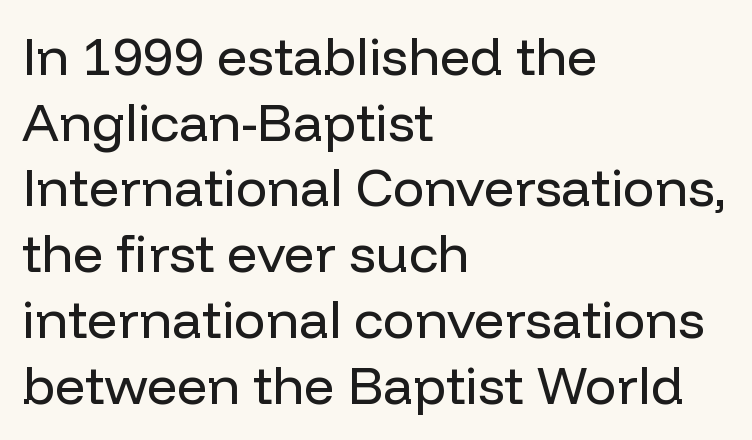
This sample uses a sans-serif face. Summary of weight: not heavy and not bold. The lines in this sample share a left origin and differ only in where they stop. Compared with typical body copy, the letter spacing here is the same. You can tell it's not italic because the verticals are truly vertical. Here the designer chose a conventional face with non-uniform glyph widths.
